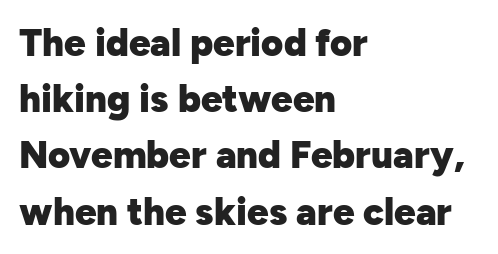
{"serif": "no", "italic": "no", "bold": "yes", "weight": "heavy", "width": "normal", "stroke_contrast": "low", "x_height": "medium", "monospaced": "no", "underline": "no", "align": "left", "line_spacing": "normal", "line_spacing_ratio": 1.48, "letter_spacing": "normal", "letter_spacing_em": 0.0, "glyph_px": 38}
